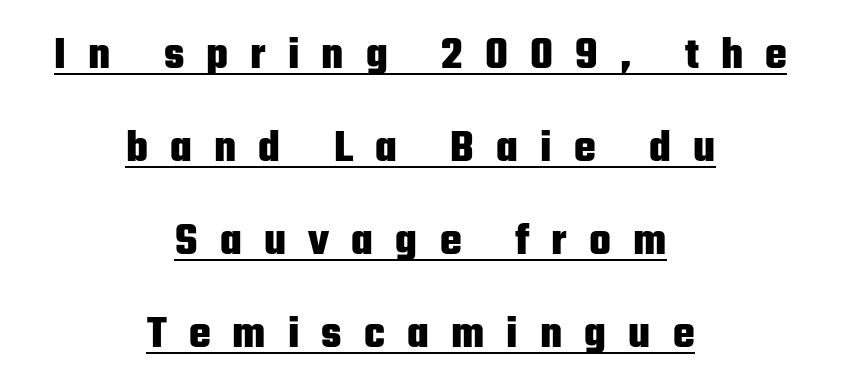
{"serif": "no", "italic": "no", "bold": "yes", "weight": "heavy", "width": "condensed", "stroke_contrast": "low", "x_height": "medium", "monospaced": "no", "underline": "yes", "align": "center", "line_spacing": "loose", "line_spacing_ratio": 2.02, "letter_spacing": "wide", "letter_spacing_em": 0.48, "glyph_px": 46}
